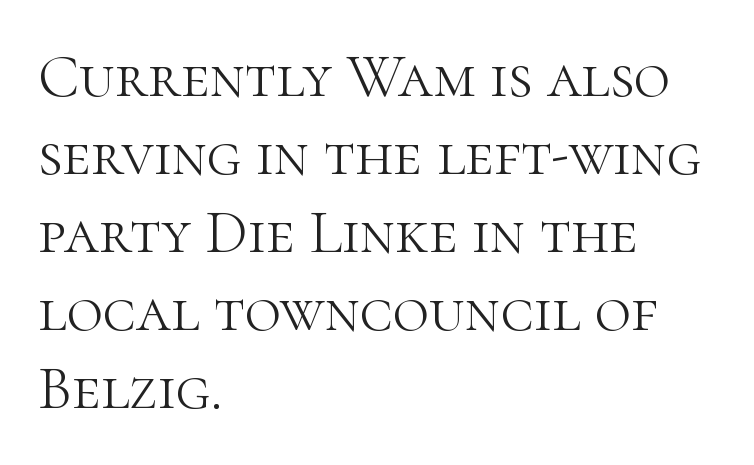
{"serif": "yes", "italic": "no", "bold": "no", "weight": "light", "width": "normal", "stroke_contrast": "high", "x_height": "medium", "monospaced": "no", "underline": "no", "align": "left", "line_spacing": "normal", "line_spacing_ratio": 1.26, "letter_spacing": "normal", "letter_spacing_em": 0.0, "glyph_px": 62}
